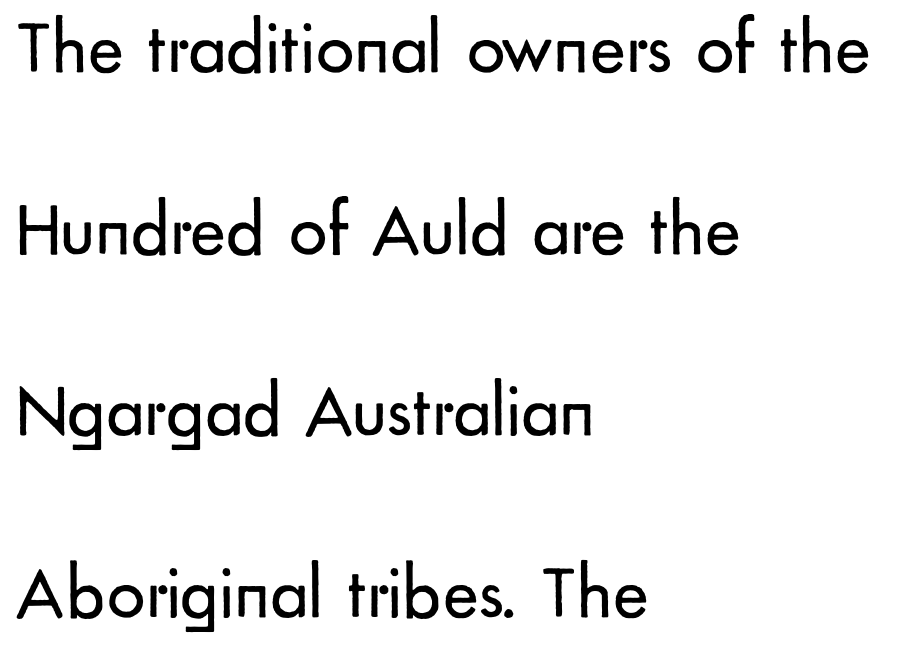
The image shows 76 px regular-weight sans-serif type, upright; set left-aligned, loose line spacing (2.39x), normal letter spacing, not underlined; low stroke contrast and a small x-height.
